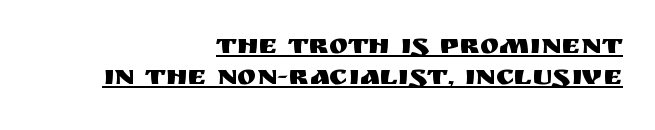
Q: Is the text italic (slanted)? A: No, it is upright.
Q: Is the typeface a serif or a sans-serif typeface? A: Sans-serif.
Q: Is the text underlined? A: Yes.
Q: How is the paragraph aligned? A: Right-aligned.
Q: Is the spacing between letters normal or unusually wide? A: Normal.
Q: Is the spacing between lines tight, normal or loose? A: Tight.
Q: Width (condensed, normal, or wide)? A: Normal.
Q: Stroke contrast? A: Medium.
Q: x-height? A: Large.
Q: Monospaced? A: No.
